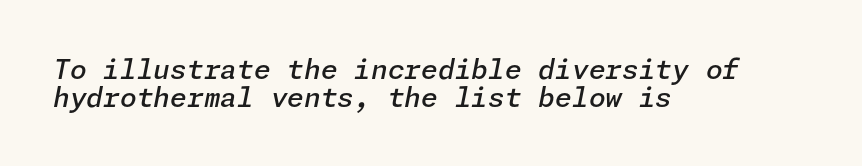
Short and long lines alike share a common starting point at left. Vertically, the passage feels compressed, each row crowding the next. Does the weight exceed regular? Yes, but only to semibold. The strip under each line holds only bare page.
